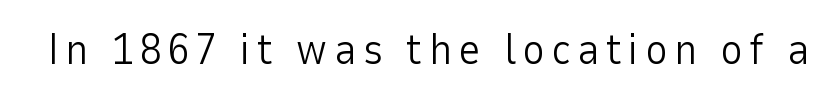
Q: Is the text bold? A: No.
Q: Is the text italic (slanted)? A: No, it is upright.
Q: Is the typeface a serif or a sans-serif typeface? A: Sans-serif.
Q: Is the text underlined? A: No.
Q: Width (condensed, normal, or wide)? A: Normal.
Q: Stroke contrast? A: Low.
Q: x-height? A: Medium.
Q: Monospaced? A: No.
